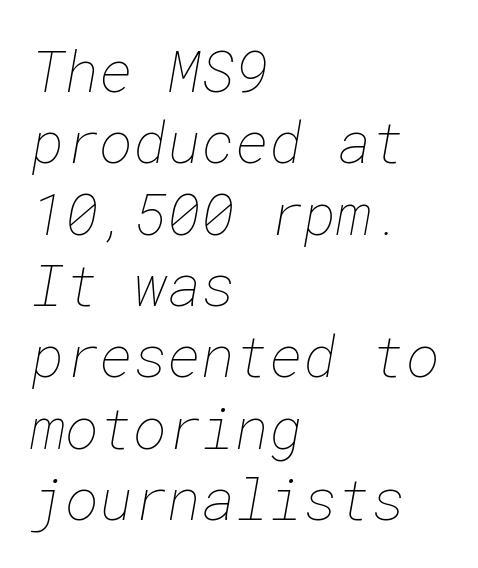
The words here are not underlined. Compared with typical body copy, the letter spacing here is the same. No heavy texture on the line: the type isn't bold. The rag falls on the right side of this text block.
